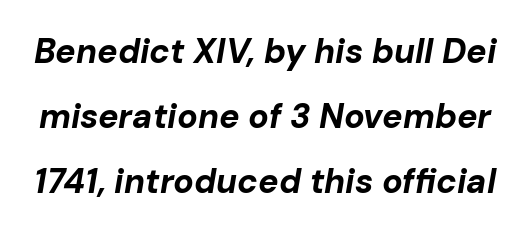
The image shows 34 px bold type, italic (leaning right); set loose line spacing (1.91x), normal letter spacing, not underlined; low stroke contrast and a medium x-height.
